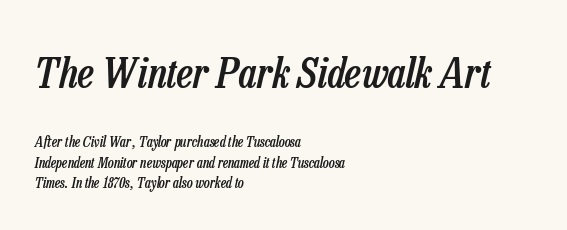
Q: Is the text bold? A: Semi-bold.
Q: Is the text italic (slanted)? A: Yes, it leans right by about 13 degrees.
Q: Is the text underlined? A: No.
Q: How is the paragraph aligned? A: Left-aligned.
Q: Is the spacing between letters normal or unusually wide? A: Normal.
Q: Is the spacing between lines tight, normal or loose? A: Normal.
Q: Which block of text is set in a larger size, the first (top) or the second (bottom)? A: The first (top) one.
Q: Width (condensed, normal, or wide)? A: Condensed.
Q: Stroke contrast? A: Low.
Q: x-height? A: Medium.
Q: Monospaced? A: No.
